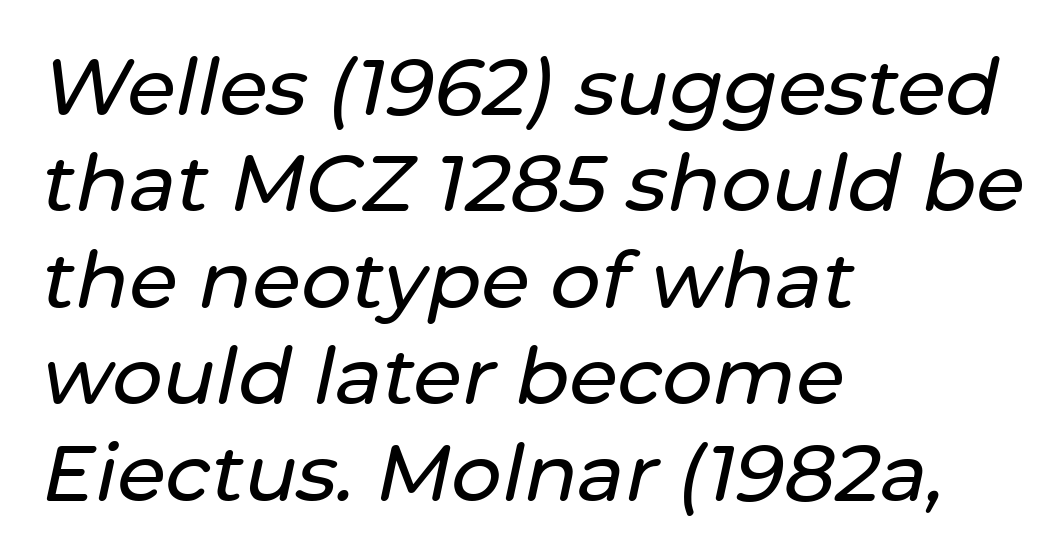
Q: Is the text italic (slanted)? A: Yes, it leans right by about 12 degrees.
Q: Is the text underlined? A: No.
Q: How is the paragraph aligned? A: Left-aligned.
Q: Is the spacing between letters normal or unusually wide? A: Normal.
Q: Width (condensed, normal, or wide)? A: Normal.
Q: Stroke contrast? A: Low.
Q: x-height? A: Medium.
Q: Monospaced? A: No.
